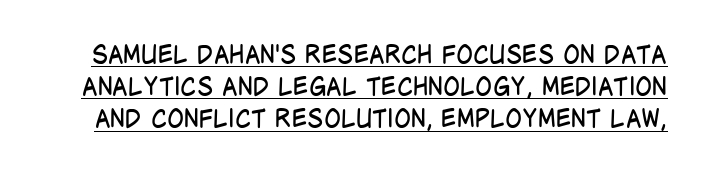
No italicization has been applied; the sample stays upright. This rendering leaves character spacing at its baseline value. Vertical stems look standard width or narrower in stroke. The typesetter has applied underlining to the passage shown. The space between consecutive lines is moderate.
